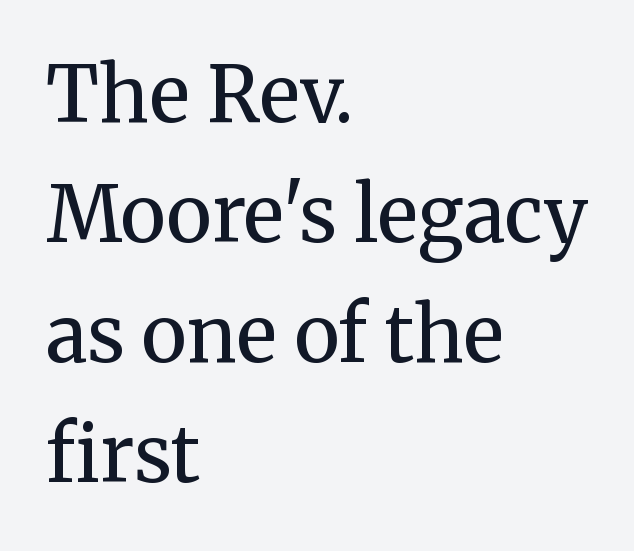
{"serif": "yes", "italic": "no", "bold": "no", "weight": "regular", "width": "normal", "stroke_contrast": "medium", "x_height": "medium", "monospaced": "no", "underline": "no", "align": "left", "line_spacing": "normal", "line_spacing_ratio": 1.56, "letter_spacing": "normal", "letter_spacing_em": 0.0, "glyph_px": 77}
